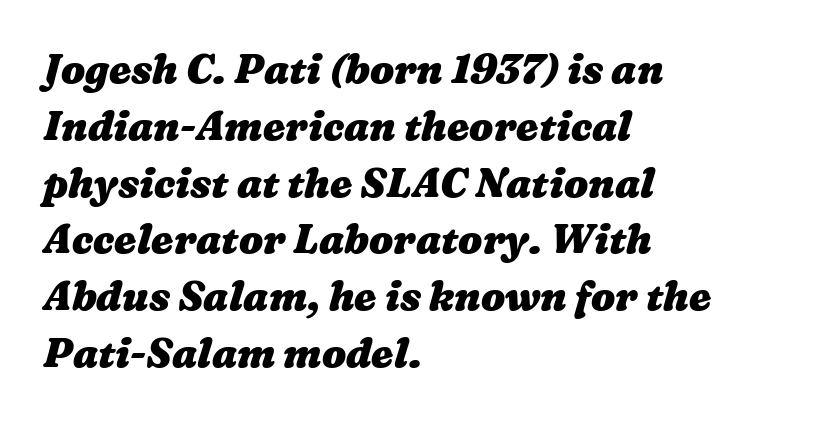
{"bold": "yes", "weight": "heavy", "width": "wide", "stroke_contrast": "medium", "x_height": "medium", "monospaced": "no", "underline": "no", "align": "left", "line_spacing": "normal", "line_spacing_ratio": 1.42, "letter_spacing": "normal", "letter_spacing_em": 0.0, "glyph_px": 40}
